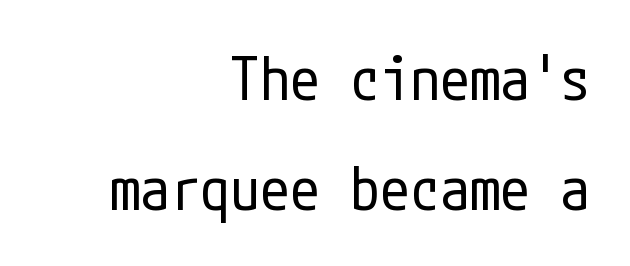
The image shows 60 px regular-weight, condensed sans-serif type, upright; set right-aligned, line spacing 1.84x, normal letter spacing, not underlined; low stroke contrast and a medium x-height.
